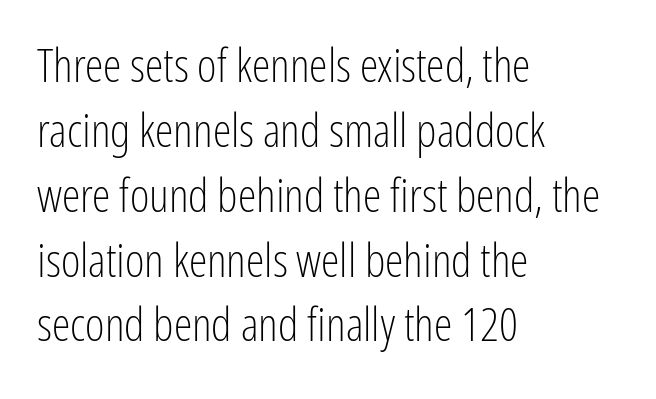
The image shows 47 px light, condensed sans-serif type, upright; set left-aligned, normal line spacing (1.38x), normal letter spacing, not underlined; low stroke contrast and a medium x-height.
